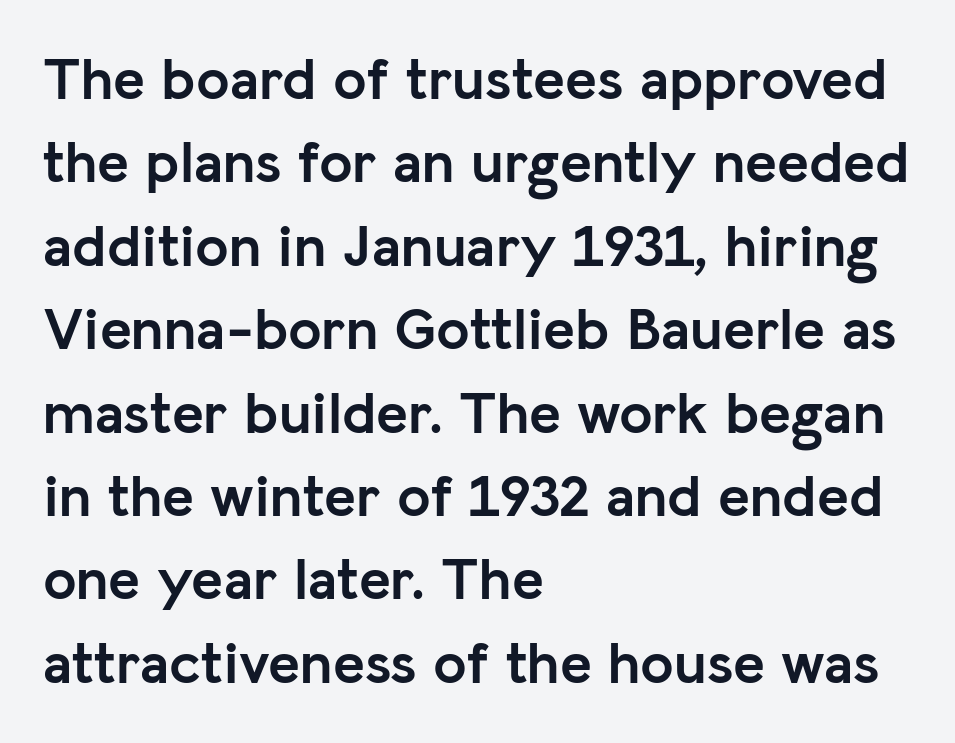
Honestly, there is no underline to notice here at all. Vertically, the passage feels balanced, rows spaced as you'd expect. Alignment: flush left. Does the weight exceed regular? Yes, all the way to bold.
